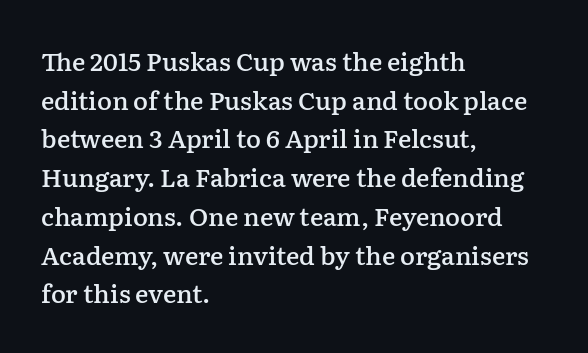
{"italic": "no", "bold": "semi", "underline": "no", "align": "left", "line_spacing": "normal", "line_spacing_ratio": 1.55, "letter_spacing": "normal", "letter_spacing_em": 0.0, "glyph_px": 25}
